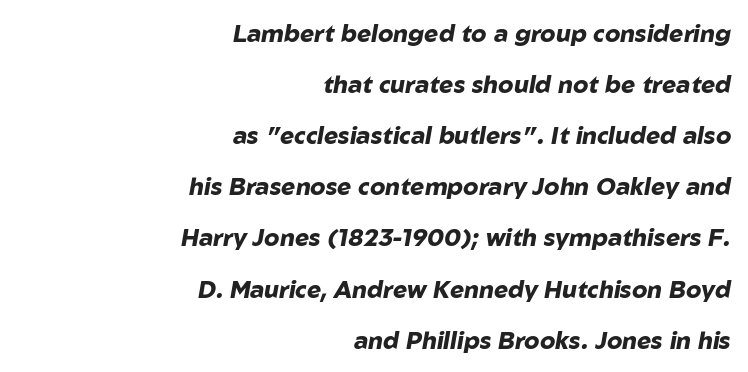
Does the lettering tilt? It does — this is italic. On the weight axis this lands at bold, roughly 700. Descender tails drop into unmarked territory. The type is set solid horizontally, with unmodified tracking.
